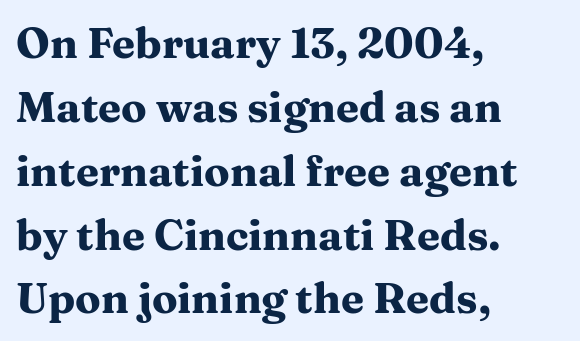
Regarding leading, the lines here are spaced in the standard way. Ordinary non-slanted type is in use. Varying glyph widths throughout — classic text-font behaviour. Strokes here are thick enough to call this a true bold.
